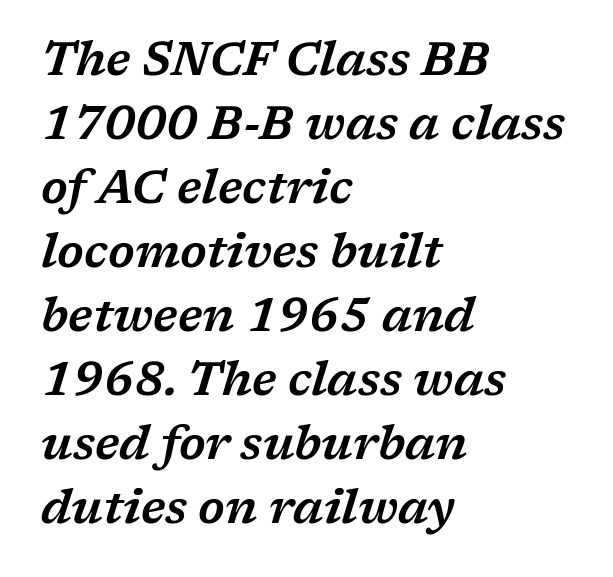
{"serif": "yes", "italic": "yes", "lean": "right", "slant_degrees": 17, "width": "wide", "stroke_contrast": "low", "x_height": "medium", "monospaced": "no", "underline": "no", "align": "left", "line_spacing": "normal", "line_spacing_ratio": 1.39, "letter_spacing": "normal", "letter_spacing_em": 0.0, "glyph_px": 46}
